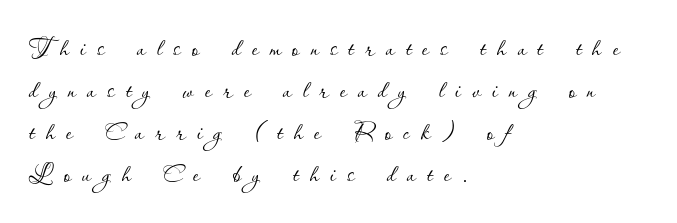
Q: Is the text bold? A: No.
Q: Is the text italic (slanted)? A: Yes.
Q: Is the text underlined? A: No.
Q: How is the paragraph aligned? A: Left-aligned.
Q: Is the spacing between letters normal or unusually wide? A: Unusually wide.
Q: Width (condensed, normal, or wide)? A: Normal.
Q: Stroke contrast? A: Low.
Q: x-height? A: Small.
Q: Monospaced? A: No.
